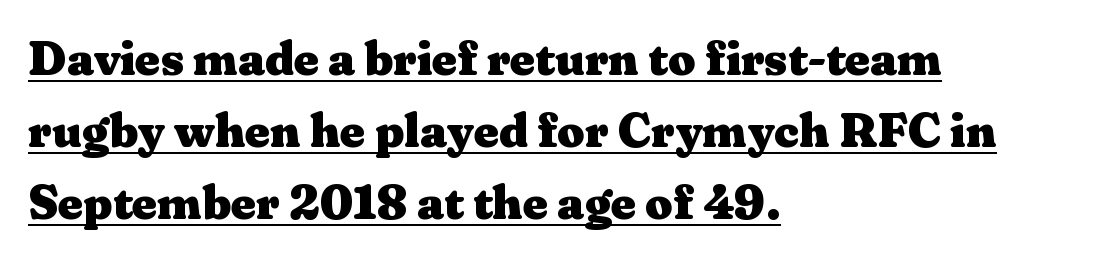
{"serif": "yes", "italic": "no", "bold": "yes", "weight": "heavy", "width": "wide", "stroke_contrast": "medium", "x_height": "medium", "monospaced": "no", "underline": "yes", "align": "left", "line_spacing": "normal", "line_spacing_ratio": 1.5, "letter_spacing": "normal", "letter_spacing_em": 0.0, "glyph_px": 48}
